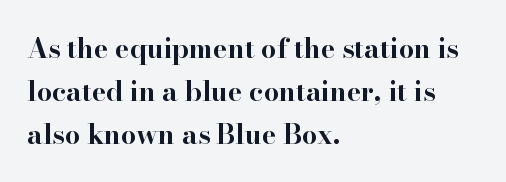
The image shows 27 px bold type, upright; set left-aligned, normal line spacing (1.59x), normal letter spacing, not underlined.
